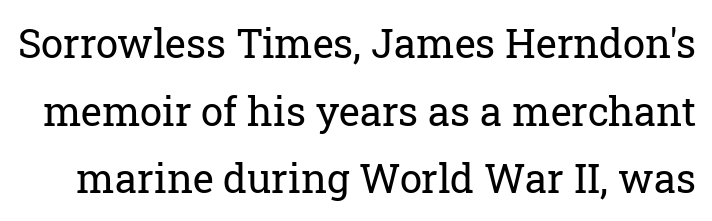
{"serif": "yes", "italic": "no", "bold": "no", "weight": "regular", "width": "normal", "stroke_contrast": "low", "x_height": "medium", "monospaced": "no", "underline": "no", "line_spacing": "normal", "line_spacing_ratio": 1.69, "letter_spacing": "normal", "letter_spacing_em": 0.0, "glyph_px": 40}
